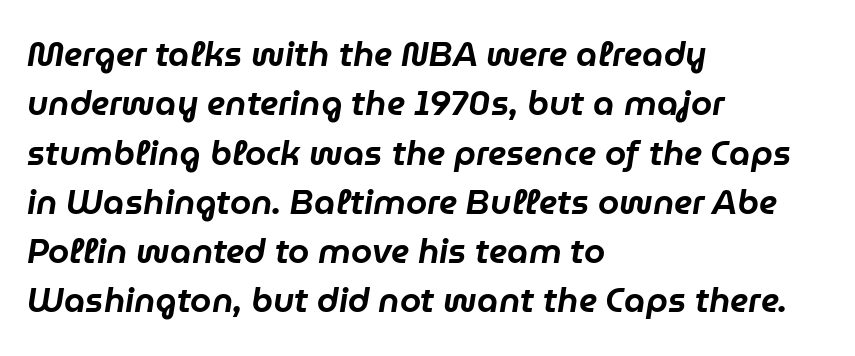
These lines are rendered in a variable-pitch font. Quick note: interline space is typical. Does the copy run flush right? No — it runs flush left. A typesetter would call this zero additional tracking. The glyphs are unaccompanied by any horizontal stroke below them.
